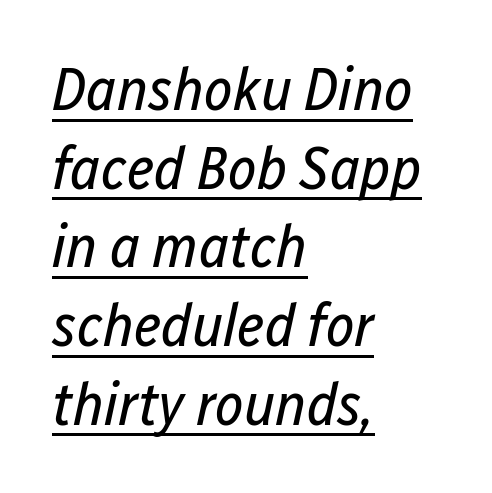
The letters sit at their default tracking, neither squeezed nor spread. The rendered words wear a rule along their underside. This sample has the flowing, uneven cadence of proportional lettering. The strokes carry an ordinary text weight at most. All the whitespace from short lines collects on the right. The block of text has a typical density, with ordinary space between rows.
